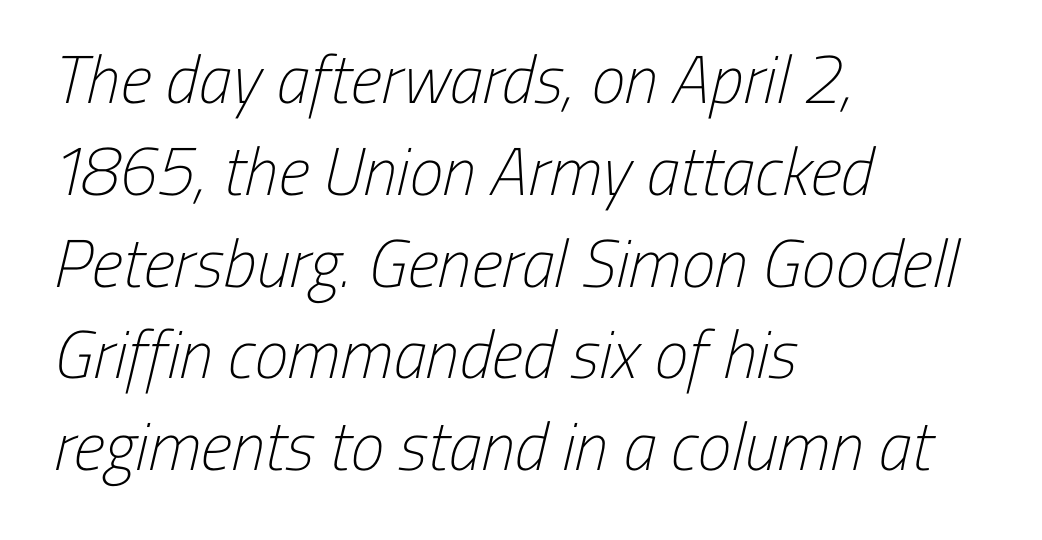
Type without underlining. The cut favours lightness, reaching ordinary text weight at its darkest. What kind of face is this? One without serifs — a sans. Standard letterfit; no display-style spreading of the glyphs. Do the characters align in a grid? No, the font is proportional. Is there much room between lines? A standard amount, neither cramped nor airy.
